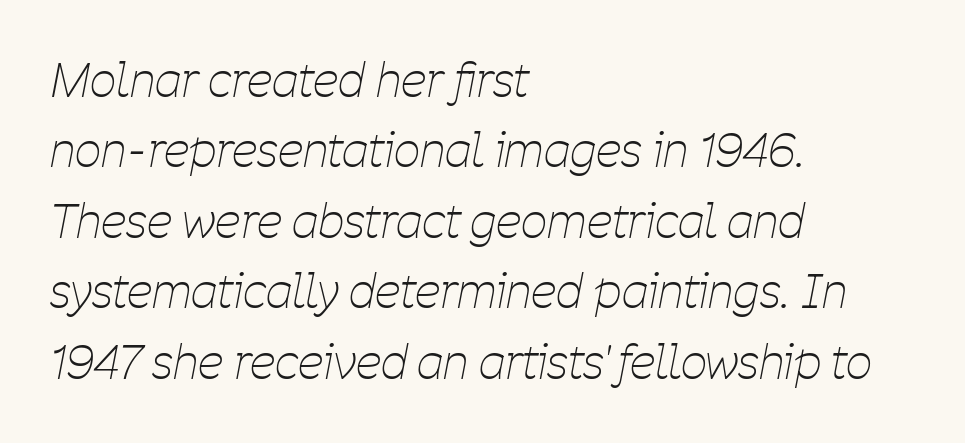
{"italic": "yes", "lean": "right", "slant_degrees": 11, "bold": "no", "weight": "thin", "width": "condensed", "stroke_contrast": "low", "x_height": "medium", "monospaced": "no", "underline": "no", "align": "left", "line_spacing": "normal", "line_spacing_ratio": 1.53, "letter_spacing": "normal", "letter_spacing_em": 0.0, "glyph_px": 46}
